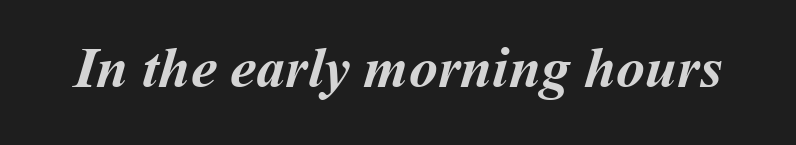
The image shows 58 px semibold type; set normal letter spacing, not underlined; medium stroke contrast and a medium x-height.
